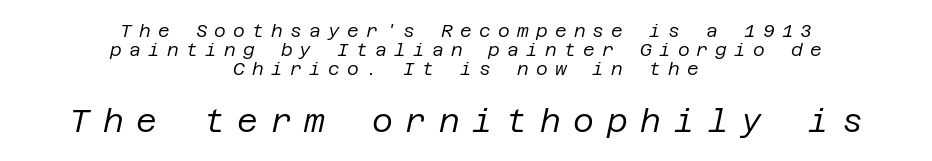
{"italic": "yes", "lean": "right", "slant_degrees": 12, "bold": "no", "weight": "regular", "width": "normal", "stroke_contrast": "low", "x_height": "large", "underline": "no", "align": "center", "line_spacing": "tight", "line_spacing_ratio": 1.05, "letter_spacing": "wide", "letter_spacing_em": 0.4, "larger_block": "second", "size_ratio": 1.78, "glyph_px": 32}
